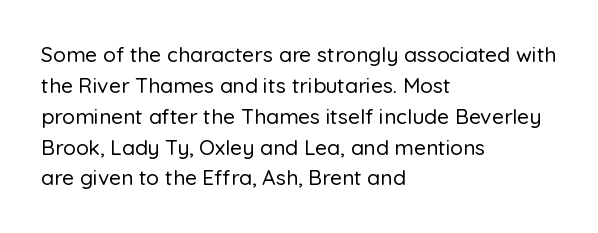
The image shows 21 px text type, upright; set left-aligned, normal line spacing (1.47x), normal letter spacing, not underlined.
